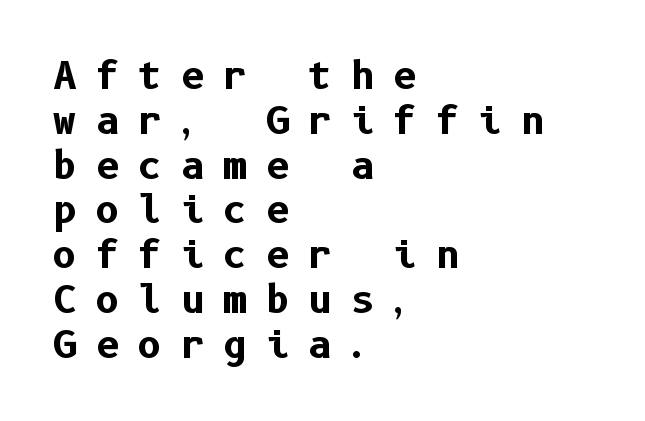
The image shows 37 px bold sans-serif type, upright; set left-aligned, line spacing 1.21x, unusually wide letter spacing (+0.5 em), not underlined; low stroke contrast and a medium x-height.
